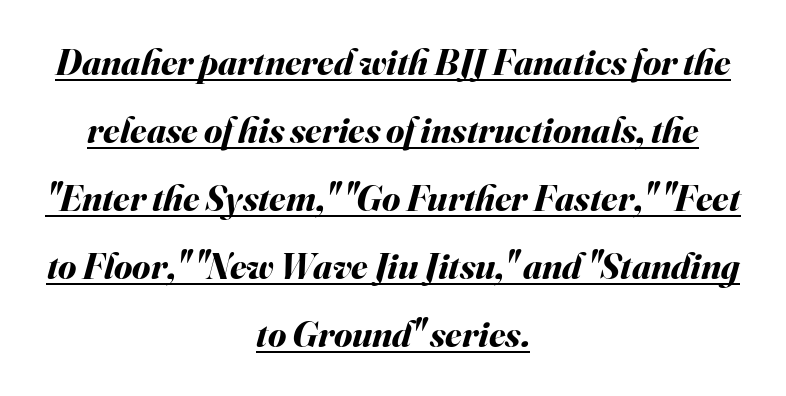
The image shows 37 px bold type, italic (leaning right); set centered, line spacing 1.84x, normal letter spacing, underlined; medium stroke contrast and a small x-height.
